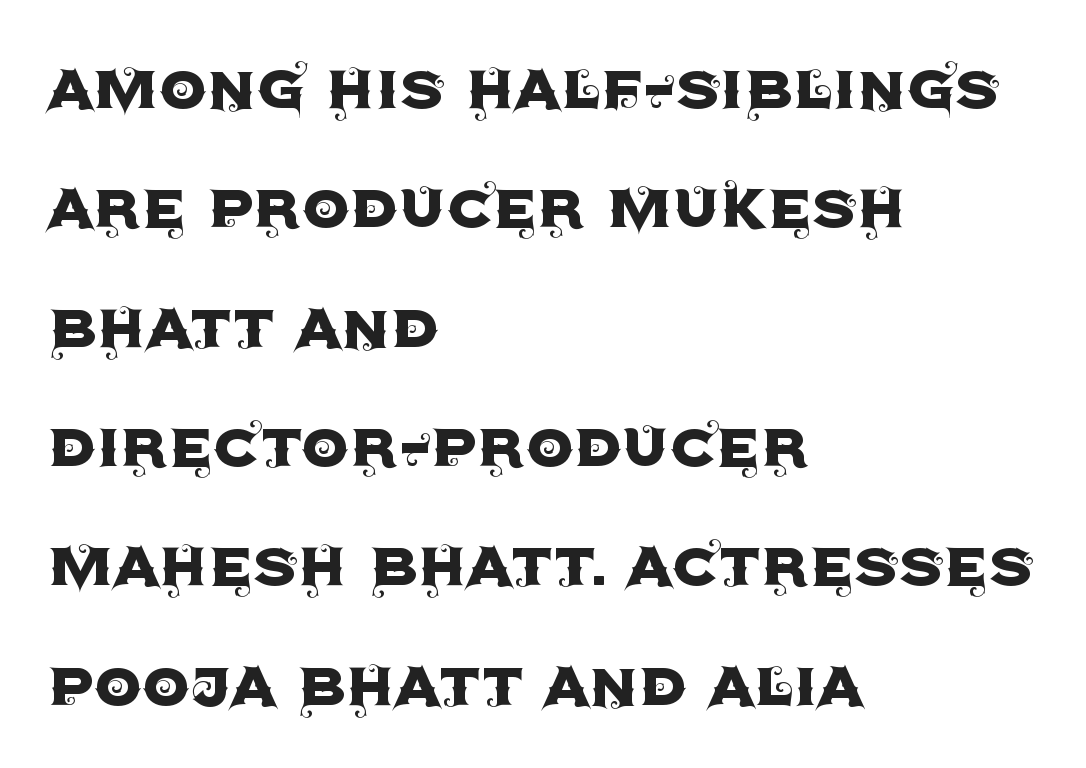
Q: Is the text italic (slanted)? A: No, it is upright.
Q: Is the typeface a serif or a sans-serif typeface? A: Sans-serif.
Q: Is the text underlined? A: No.
Q: How is the paragraph aligned? A: Left-aligned.
Q: Is the spacing between letters normal or unusually wide? A: Normal.
Q: Is the spacing between lines tight, normal or loose? A: Normal.
Q: Width (condensed, normal, or wide)? A: Normal.
Q: x-height? A: Large.
Q: Monospaced? A: No.
